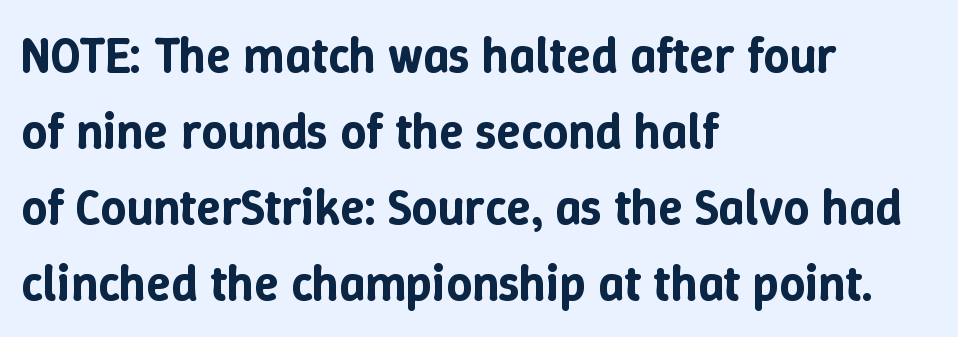
{"italic": "no", "width": "normal", "stroke_contrast": "low", "x_height": "medium", "monospaced": "no", "underline": "no", "align": "left", "line_spacing": "normal", "line_spacing_ratio": 1.52, "letter_spacing": "normal", "letter_spacing_em": 0.0, "glyph_px": 50}
